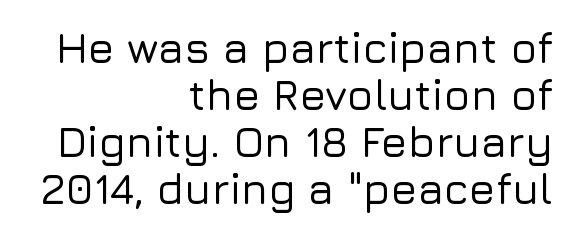
Q: Is the text italic (slanted)? A: No, it is upright.
Q: Is the typeface a serif or a sans-serif typeface? A: Sans-serif.
Q: Is the text underlined? A: No.
Q: How is the paragraph aligned? A: Right-aligned.
Q: Is the spacing between letters normal or unusually wide? A: Normal.
Q: Is the spacing between lines tight, normal or loose? A: Tight.
Q: Width (condensed, normal, or wide)? A: Normal.
Q: Stroke contrast? A: Low.
Q: x-height? A: Medium.
Q: Monospaced? A: No.
